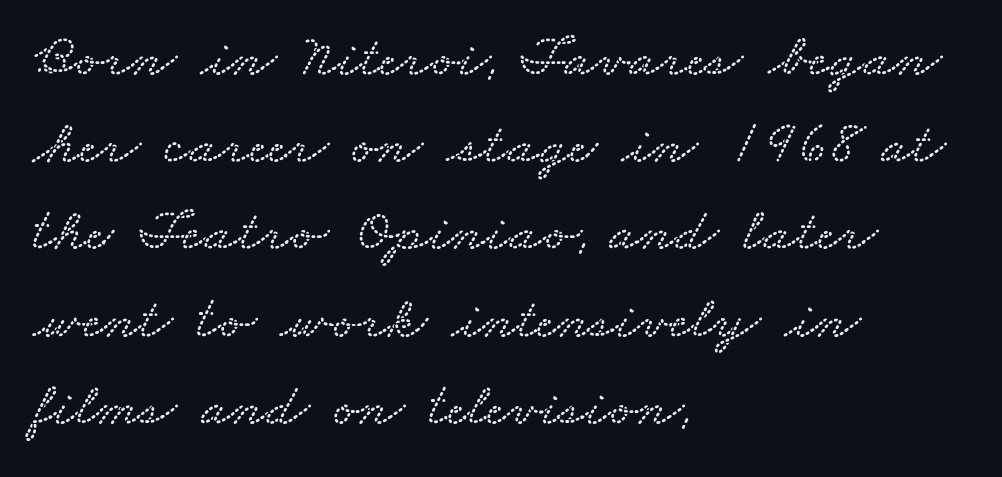
Evenly set lines give the paragraph a standard silhouette. The lines in this sample share a left origin and differ only in where they stop. Letters rest on an invisible, unmarked baseline. The type is set solid horizontally, with unmodified tracking. The letters advance in unequal steps, a hallmark of proportional type.
